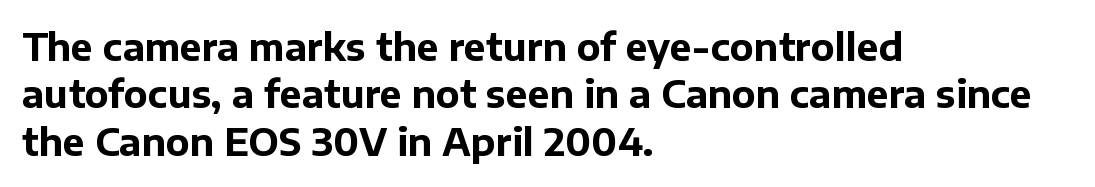
{"serif": "no", "italic": "no", "bold": "yes", "weight": "bold", "width": "normal", "stroke_contrast": "low", "x_height": "medium", "monospaced": "no", "underline": "no", "align": "left", "line_spacing": "normal", "line_spacing_ratio": 1.28, "letter_spacing": "normal", "letter_spacing_em": 0.0, "glyph_px": 37}
